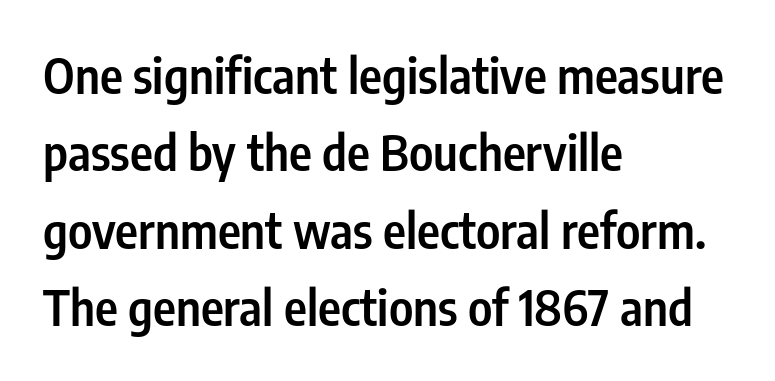
{"serif": "no", "italic": "no", "bold": "semi", "weight": "semibold", "width": "condensed", "stroke_contrast": "low", "x_height": "medium", "monospaced": "no", "underline": "no", "align": "left", "line_spacing": "normal", "line_spacing_ratio": 1.58, "letter_spacing": "normal", "letter_spacing_em": 0.0, "glyph_px": 49}
